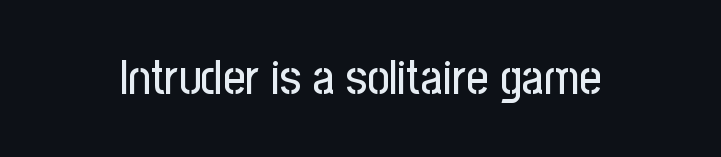
{"serif": "no", "italic": "no", "width": "condensed", "stroke_contrast": "low", "x_height": "medium", "monospaced": "no", "underline": "no", "letter_spacing": "normal", "letter_spacing_em": 0.0, "glyph_px": 48}
